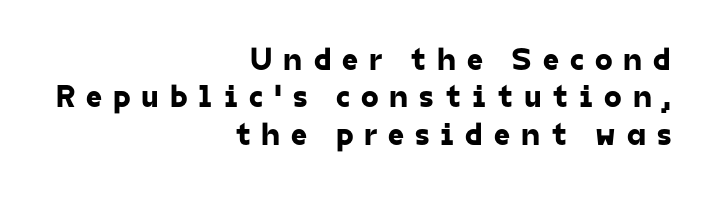
The glyphs are unaccompanied by any horizontal stroke below them. Compared with a flush-left layout, this one pins lines to the opposite, right side. A typesetter would call this proportional, since set widths differ per character. This is sans-serif lettering, the kind often seen on screens and signage. Here the glyphs are tracked loosely, breaking word shapes into spaced letters.
